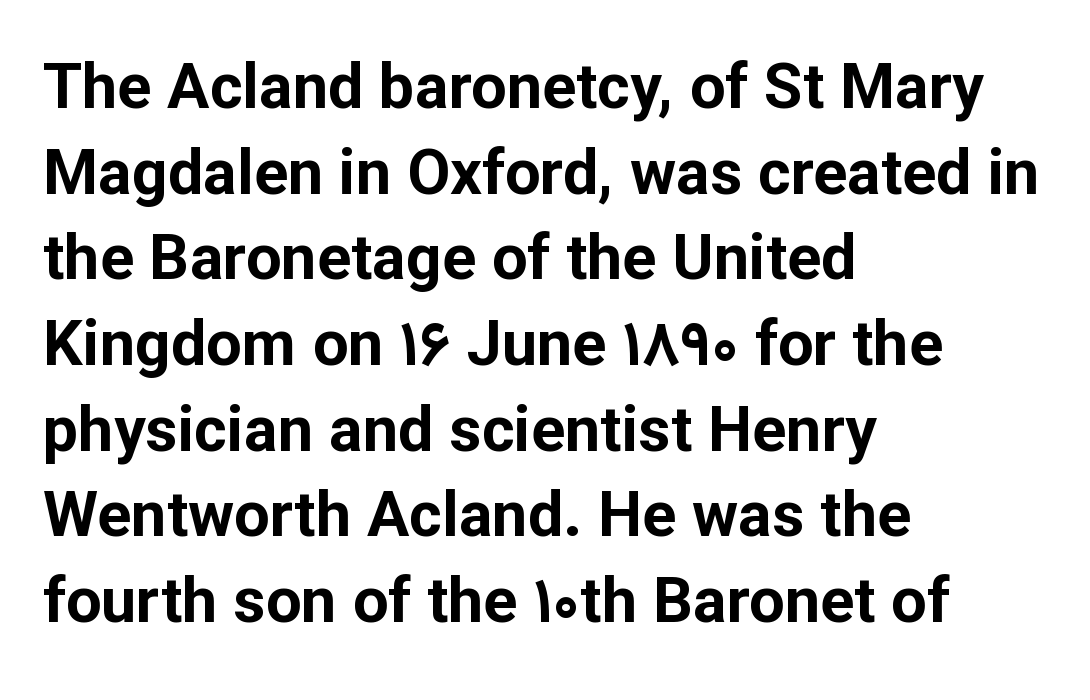
Q: Is the text bold? A: Yes.
Q: Is the text italic (slanted)? A: No, it is upright.
Q: Is the typeface a serif or a sans-serif typeface? A: Sans-serif.
Q: Is the text underlined? A: No.
Q: How is the paragraph aligned? A: Left-aligned.
Q: Is the spacing between letters normal or unusually wide? A: Normal.
Q: Is the spacing between lines tight, normal or loose? A: Normal.
Q: Width (condensed, normal, or wide)? A: Normal.
Q: Stroke contrast? A: Low.
Q: x-height? A: Medium.
Q: Monospaced? A: No.
